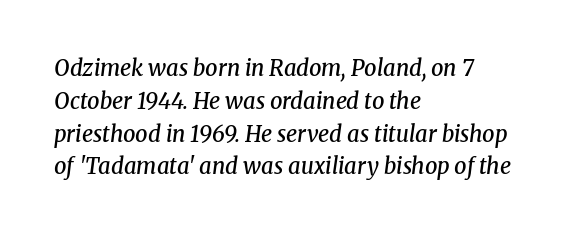
The image shows 22 px text type, italic (leaning right); set left-aligned, normal line spacing (1.49x), normal letter spacing, not underlined.
